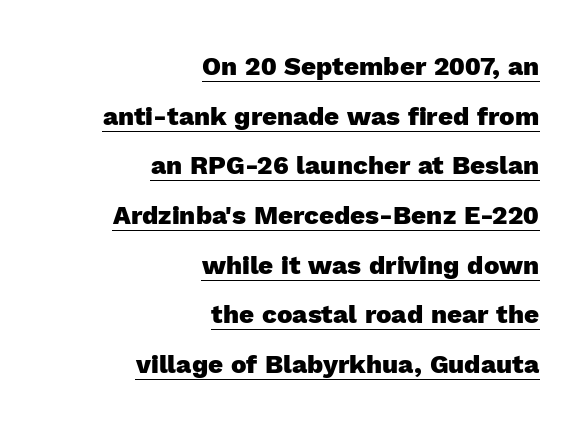
Glyph-to-glyph distance matches everyday printed text. This block would shrink considerably if given ordinary leading; it's expanded now. Caption: multi-line text, flush right, ragged left. Notice how the stems are strictly vertical — no italics here.
